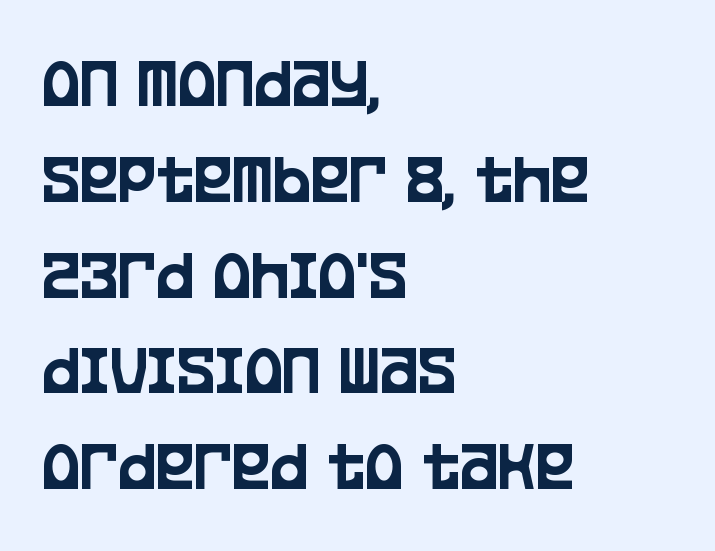
Q: Is the text italic (slanted)? A: No, it is upright.
Q: Is the typeface a serif or a sans-serif typeface? A: Sans-serif.
Q: Is the text underlined? A: No.
Q: How is the paragraph aligned? A: Left-aligned.
Q: Is the spacing between letters normal or unusually wide? A: Normal.
Q: Is the spacing between lines tight, normal or loose? A: Normal.
Q: Width (condensed, normal, or wide)? A: Condensed.
Q: Stroke contrast? A: Low.
Q: x-height? A: Large.
Q: Monospaced? A: No.
